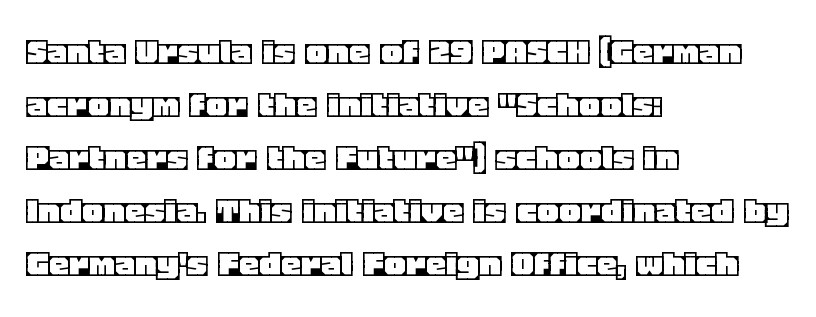
A typesetter would call this proportional, since set widths differ per character. Students, observe: this is what conventionally led text looks like. Caption: standard tracking, unaltered. Caption: multi-line text, flush left, ragged right. A bare baseline throughout the passage.
